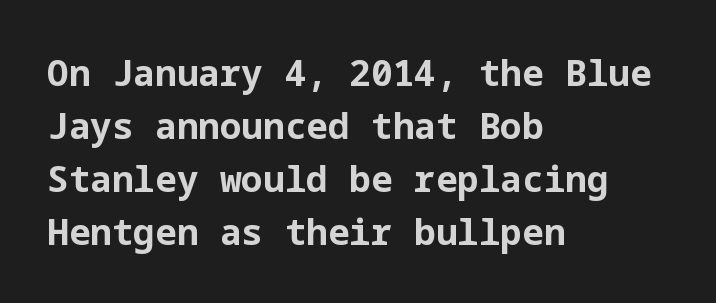
Examine the stroke ends and you'll find no serifs. Layout note: lines flush left. Students, observe: this is what conventionally led text looks like. The horizontal fit of the characters is conventional and even. The glyphs are unaccompanied by any horizontal stroke below them. Typographic density is high because the face is bold.
